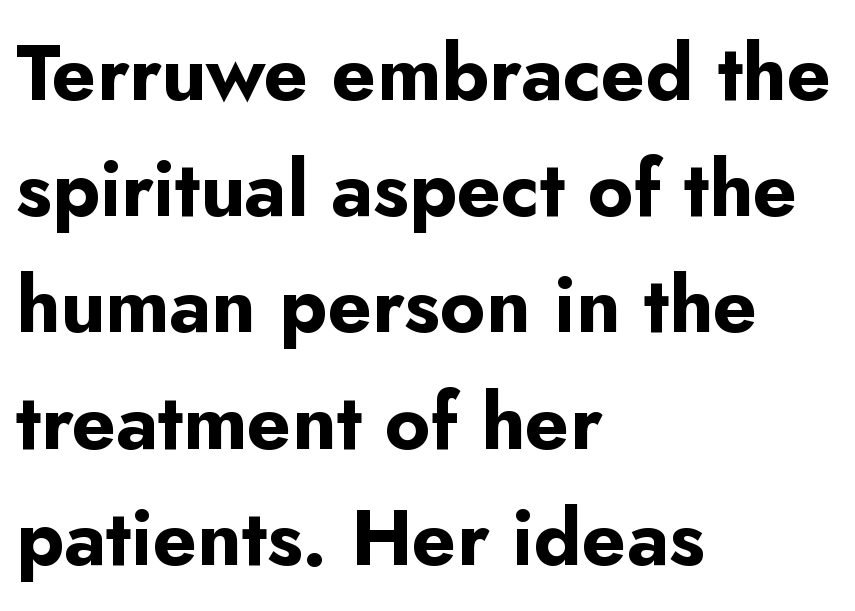
The paragraph has a hard left edge and a soft right edge. Here the glyphs are tracked normally, forming tight word shapes. The string is rendered with underlining switched off. Horizontal bands of white between lines are of average thickness.
